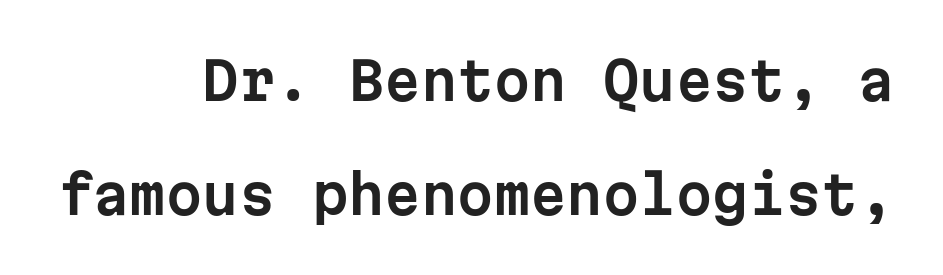
The image shows 52 px sans-serif type, upright, monospaced; set right-aligned, loose line spacing (2.19x), normal letter spacing, not underlined; low stroke contrast and a medium x-height.
